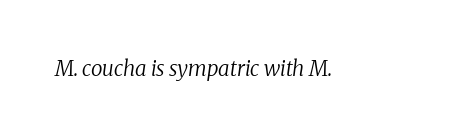
{"italic": "yes", "lean": "right", "slant_degrees": 8, "bold": "no", "underline": "no", "letter_spacing": "normal", "letter_spacing_em": 0.0, "glyph_px": 21}
